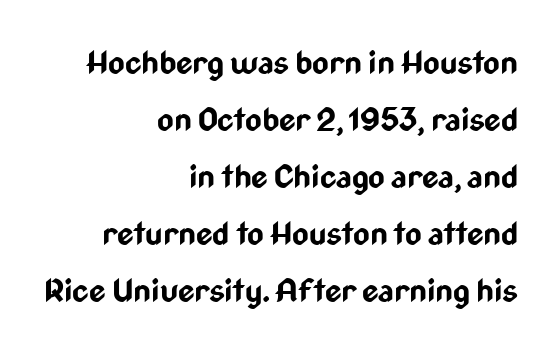
Q: Is the text bold? A: Yes.
Q: Is the text italic (slanted)? A: No, it is upright.
Q: Is the typeface a serif or a sans-serif typeface? A: Sans-serif.
Q: Is the text underlined? A: No.
Q: How is the paragraph aligned? A: Right-aligned.
Q: Is the spacing between letters normal or unusually wide? A: Normal.
Q: Width (condensed, normal, or wide)? A: Condensed.
Q: Stroke contrast? A: Low.
Q: x-height? A: Medium.
Q: Monospaced? A: No.
